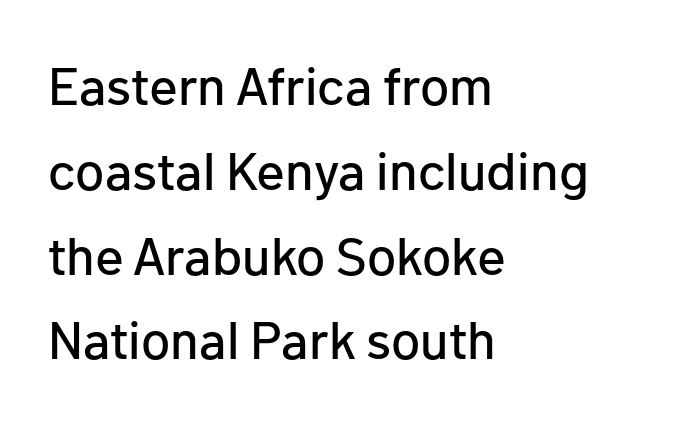
The image shows 53 px sans-serif type, upright; set left-aligned, normal line spacing (1.6x), normal letter spacing, not underlined; low stroke contrast and a medium x-height.
